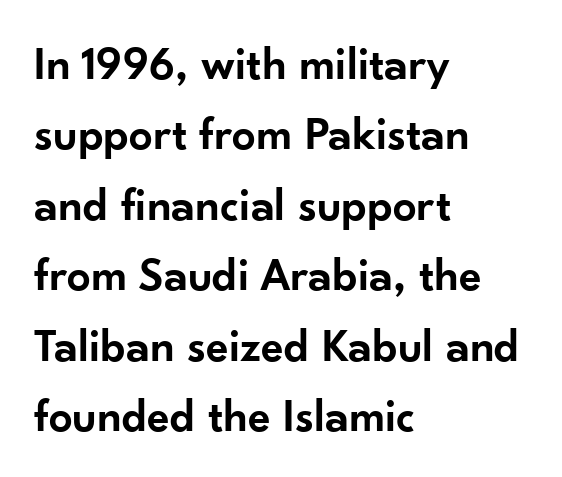
Does the leading feel generous? No, just average. Spacing verdict: proportional, widths tailored to each character. Compared with a centered layout, this one pins lines to the left instead. Weight check: semibold — heavier than regular, not quite bold.
